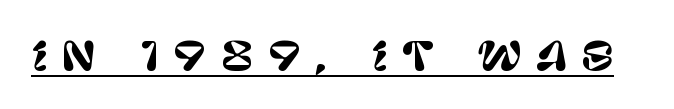
Q: Is the text italic (slanted)? A: Yes.
Q: Is the typeface a serif or a sans-serif typeface? A: Sans-serif.
Q: Is the text underlined? A: Yes.
Q: Is the spacing between letters normal or unusually wide? A: Unusually wide.
Q: Width (condensed, normal, or wide)? A: Normal.
Q: Stroke contrast? A: Low.
Q: x-height? A: Large.
Q: Monospaced? A: No.
